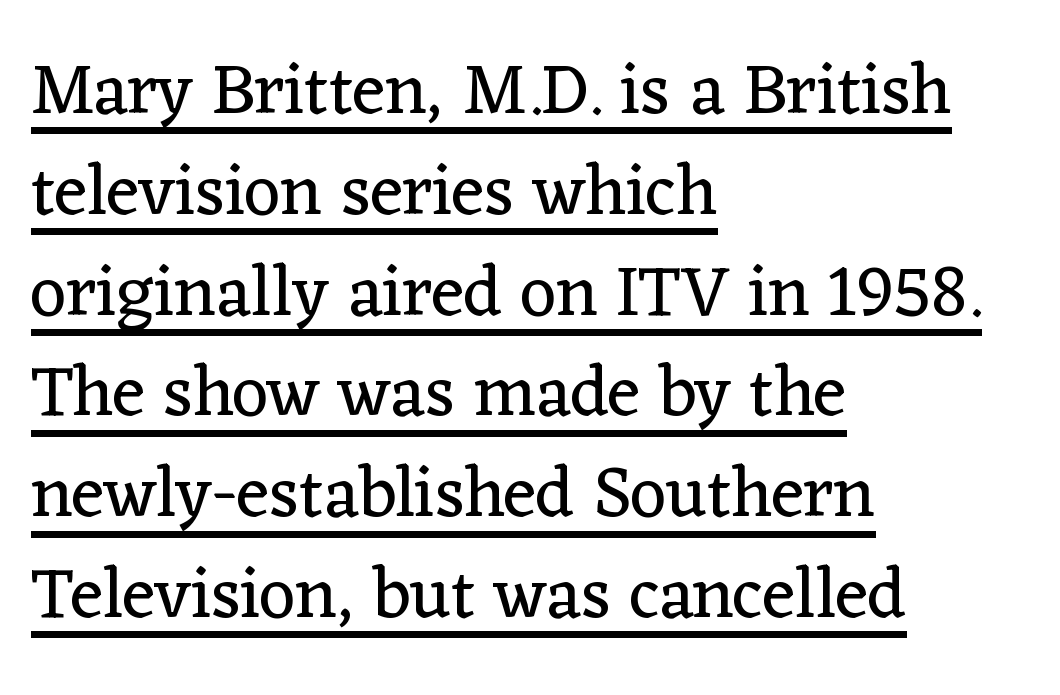
{"serif": "yes", "italic": "no", "bold": "no", "weight": "regular", "width": "normal", "stroke_contrast": "low", "x_height": "medium", "monospaced": "no", "underline": "yes", "align": "left", "line_spacing": "normal", "line_spacing_ratio": 1.42, "letter_spacing": "normal", "letter_spacing_em": 0.0, "glyph_px": 71}
